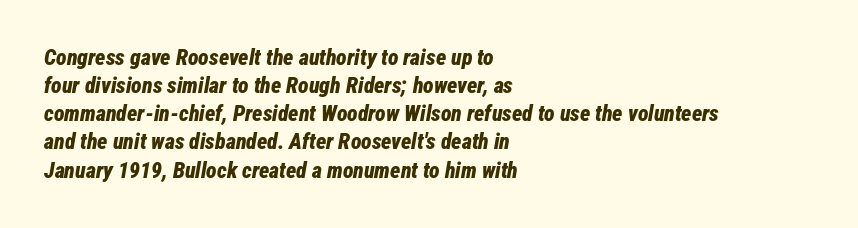
The image shows 22 px bold type, italic (leaning right); set left-aligned, normal line spacing (1.28x), normal letter spacing, not underlined.
